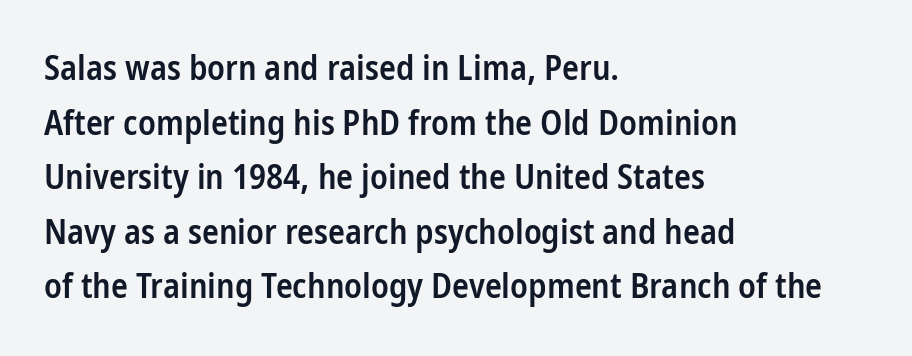
Q: Is the text bold? A: Semi-bold.
Q: Is the text italic (slanted)? A: No, it is upright.
Q: Is the typeface a serif or a sans-serif typeface? A: Sans-serif.
Q: Is the text underlined? A: No.
Q: How is the paragraph aligned? A: Left-aligned.
Q: Is the spacing between letters normal or unusually wide? A: Normal.
Q: Is the spacing between lines tight, normal or loose? A: Normal.
Q: Width (condensed, normal, or wide)? A: Condensed.
Q: Stroke contrast? A: Low.
Q: x-height? A: Medium.
Q: Monospaced? A: No.
